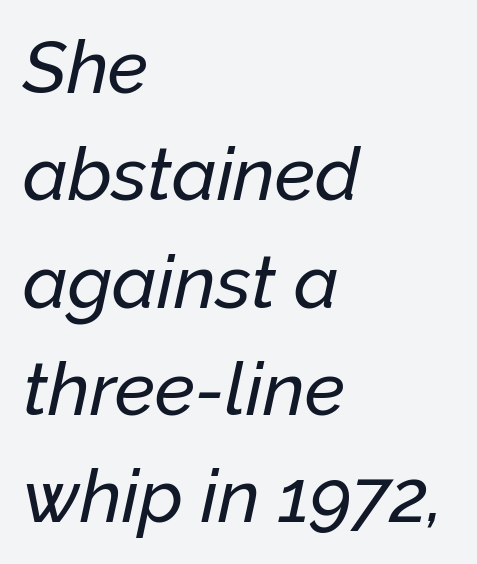
{"italic": "yes", "lean": "right", "slant_degrees": 12, "width": "normal", "stroke_contrast": "low", "x_height": "medium", "monospaced": "no", "underline": "no", "align": "left", "line_spacing": "normal", "line_spacing_ratio": 1.45, "letter_spacing": "normal", "letter_spacing_em": 0.0, "glyph_px": 74}
